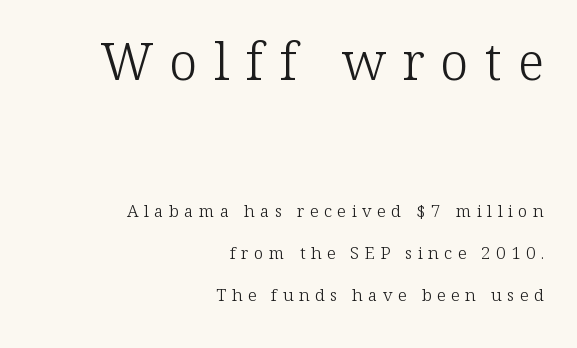
The lettering holds an erect, upright posture throughout. Short and long lines alike share a common ending point at right. The upper block of text is set noticeably larger than the block beneath it. The designer dialed line spacing up above the default.
